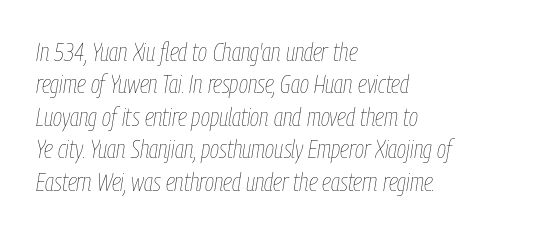
The image shows 25 px text type, italic (leaning right); set left-aligned, normal line spacing (1.3x), normal letter spacing, not underlined.
